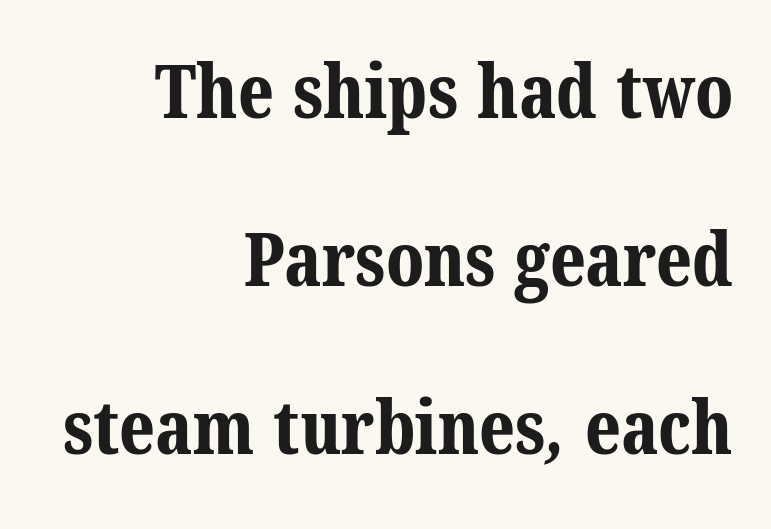
The image shows 74 px bold serif type; set right-aligned, loose line spacing (2.27x), normal letter spacing, not underlined; medium stroke contrast and a medium x-height.
